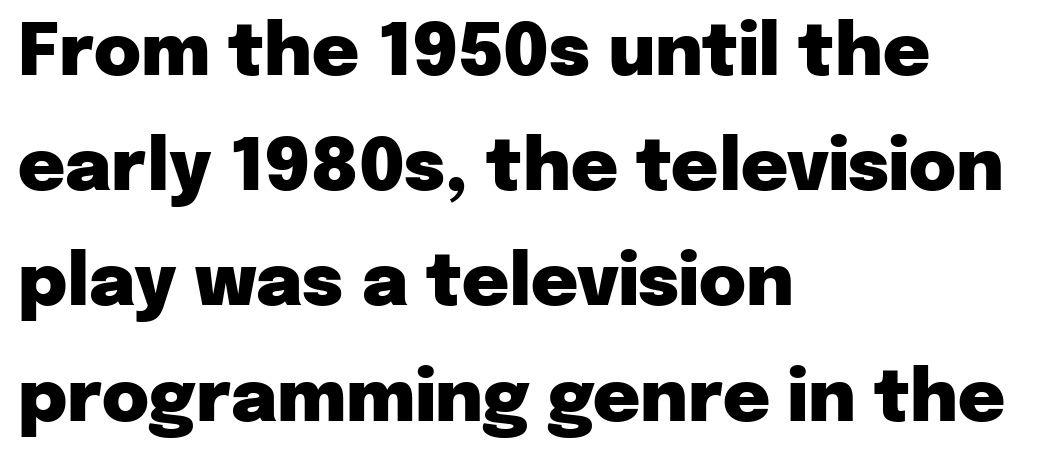
Q: Is the text bold? A: Yes.
Q: Is the text italic (slanted)? A: No, it is upright.
Q: Is the typeface a serif or a sans-serif typeface? A: Sans-serif.
Q: Is the text underlined? A: No.
Q: How is the paragraph aligned? A: Left-aligned.
Q: Is the spacing between letters normal or unusually wide? A: Normal.
Q: Is the spacing between lines tight, normal or loose? A: Normal.
Q: Width (condensed, normal, or wide)? A: Normal.
Q: Stroke contrast? A: Low.
Q: x-height? A: Medium.
Q: Monospaced? A: No.
